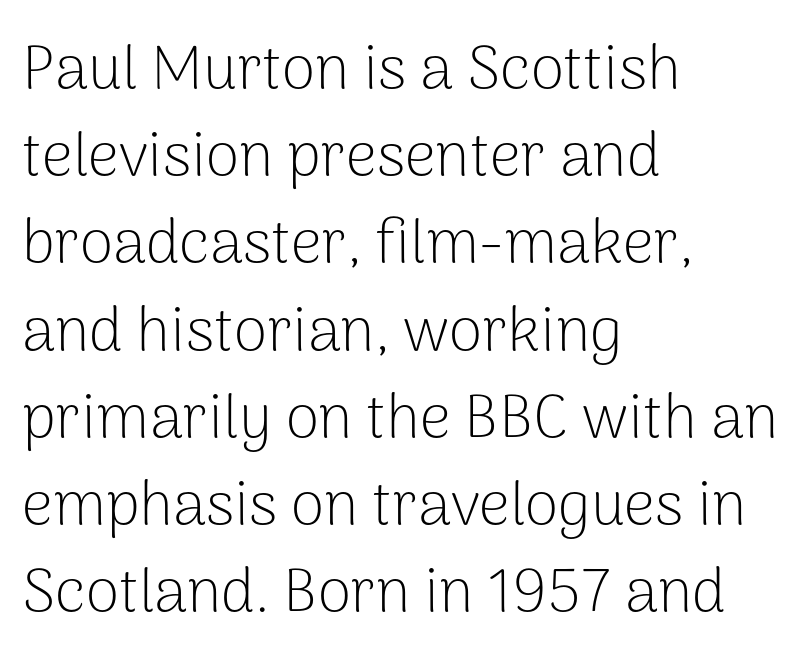
{"serif": "no", "italic": "no", "bold": "no", "weight": "light", "width": "normal", "stroke_contrast": "low", "x_height": "medium", "monospaced": "no", "underline": "no", "align": "left", "line_spacing": "normal", "line_spacing_ratio": 1.43, "letter_spacing": "normal", "letter_spacing_em": 0.0, "glyph_px": 61}
